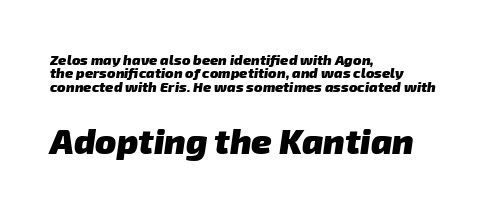
The image shows 35 px heavy sans-serif type; set left-aligned, tight line spacing (0.96x), normal letter spacing, not underlined; the second (bottom) block is 2.5x larger; low stroke contrast and a medium x-height.
